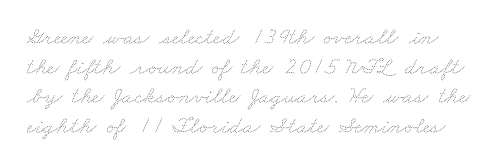
Bold? No — there's no thickening of the strokes. Anything drawn beneath the words? Only blank space. Observe the ordinary spacing: letters are neighbours, not strangers.
